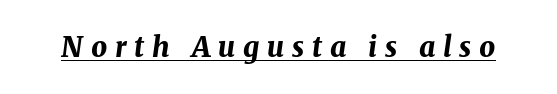
Q: Is the text bold? A: Yes.
Q: Is the text italic (slanted)? A: Yes, it leans right by about 8 degrees.
Q: Is the text underlined? A: Yes.
Q: Is the spacing between letters normal or unusually wide? A: Unusually wide.
Q: Width (condensed, normal, or wide)? A: Normal.
Q: Stroke contrast? A: Medium.
Q: x-height? A: Medium.
Q: Monospaced? A: No.
